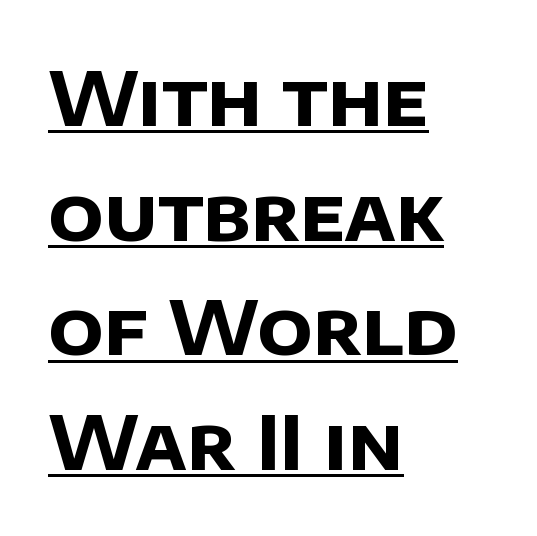
Is there much room between lines? A standard amount, neither cramped nor airy. Serif or sans? Sans — the stroke terminals are bare. Look at the stroke-to-counter ratio: heavy, a bold. The compositor pushed each line to the left boundary.
